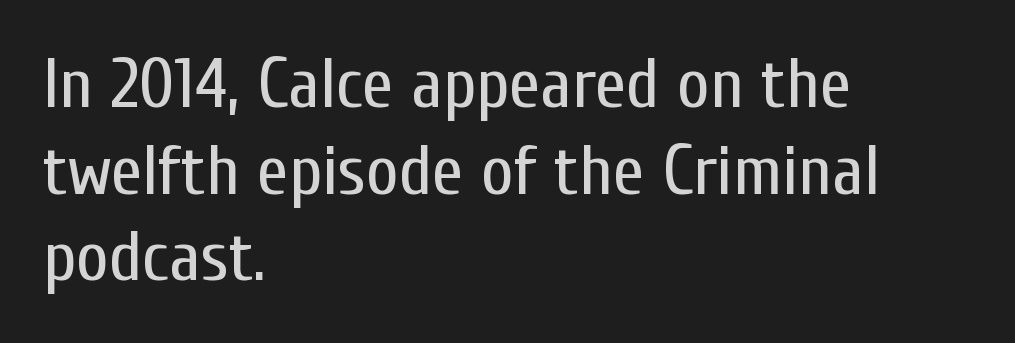
Between one letter and the next there's only the usual sliver of space. The strip under each line holds only bare page. Note: no serifs on the glyphs. The rendering uses natural spacing where letterforms have individual widths.
